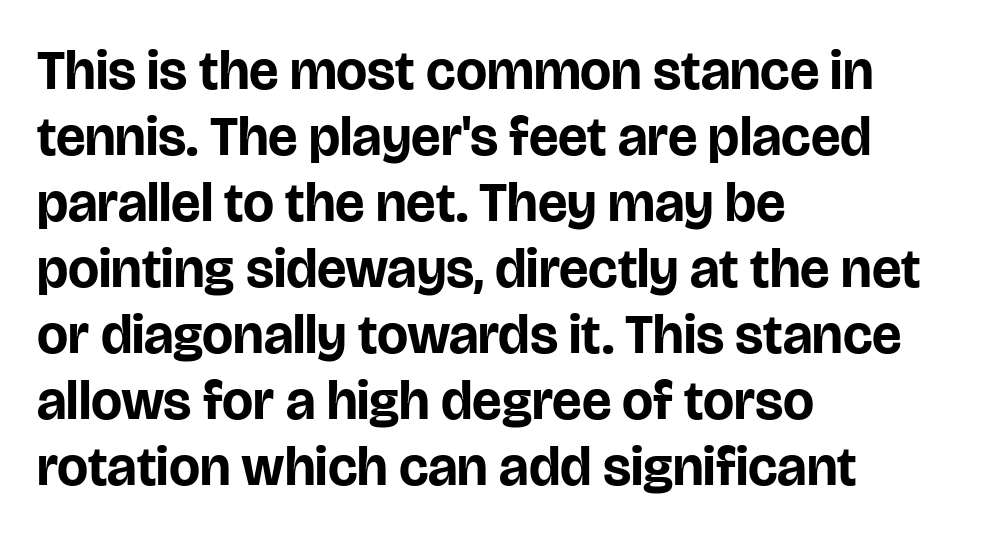
Proportional: the letters do not fall into vertical columns. No italicization has been applied; the sample stays upright. Heft: maximum for text — a bold. What kind of face is this? One without serifs — a sans.
